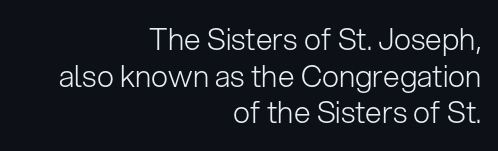
The image shows 30 px light sans-serif type, upright; set right-aligned, line spacing 1.22x, normal letter spacing, not underlined; low stroke contrast and a medium x-height.
